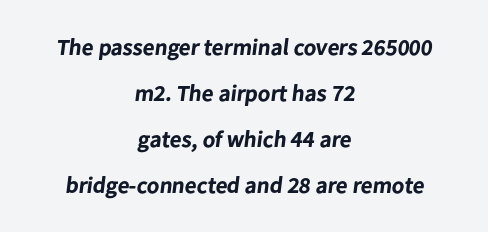
The image shows 23 px bold type; set centered, loose line spacing (2.0x), normal letter spacing, not underlined.
